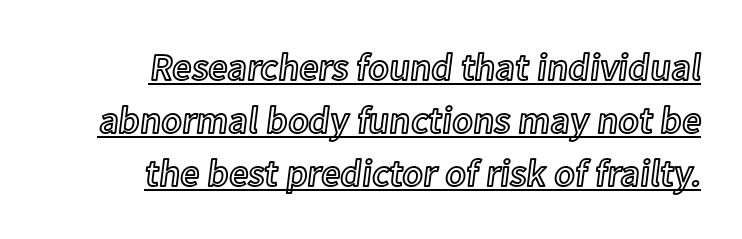
Whoever set this chose a conventional vertical rhythm. Think of a printed novel: that variable character pitch is what you see here. The rendering anchors every line to the right-hand side. This sample carries an underscore along the baseline area. The type is set solid horizontally, with unmodified tracking.
